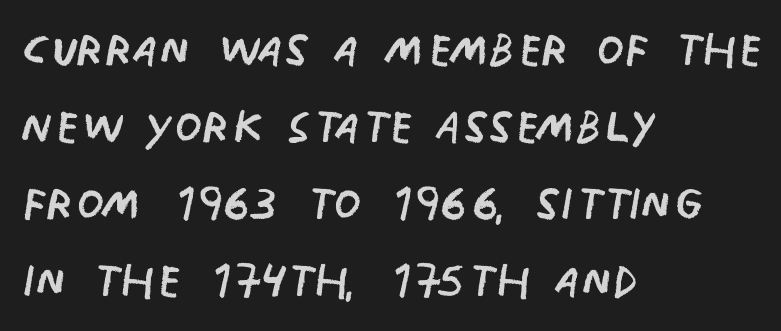
Q: Is the text bold? A: No.
Q: Is the typeface a serif or a sans-serif typeface? A: Sans-serif.
Q: Is the text underlined? A: No.
Q: How is the paragraph aligned? A: Left-aligned.
Q: Is the spacing between letters normal or unusually wide? A: Normal.
Q: Width (condensed, normal, or wide)? A: Condensed.
Q: Stroke contrast? A: Low.
Q: x-height? A: Large.
Q: Monospaced? A: No.
